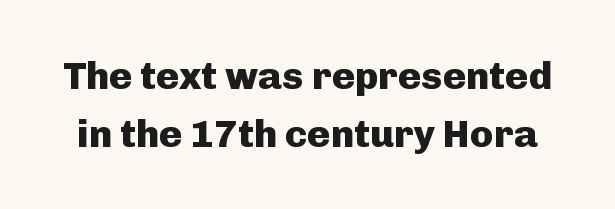
The image shows 39 px heavy sans-serif type, upright; set normal line spacing (1.48x), normal letter spacing, not underlined; low stroke contrast and a medium x-height.
